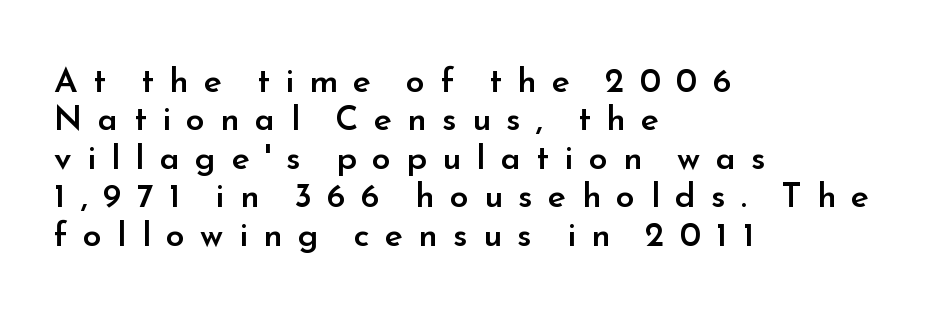
{"serif": "no", "italic": "no", "bold": "semi", "weight": "semibold", "width": "normal", "stroke_contrast": "low", "x_height": "small", "monospaced": "no", "underline": "no", "align": "left", "line_spacing": "tight", "line_spacing_ratio": 1.13, "letter_spacing": "wide", "letter_spacing_em": 0.45, "glyph_px": 34}
